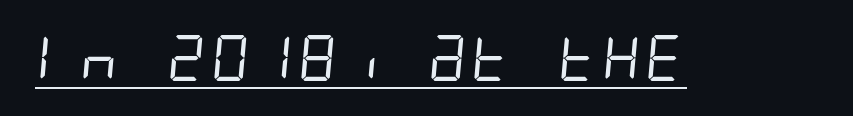
The image shows 46 px regular-weight, condensed sans-serif type; set normal letter spacing, underlined; low stroke contrast and a large x-height.
